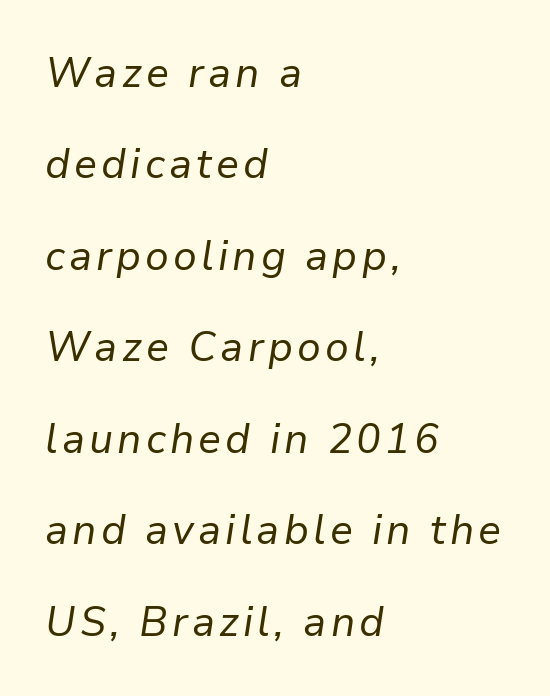
Q: Is the text bold? A: No.
Q: Is the text italic (slanted)? A: Yes, it leans right by about 9 degrees.
Q: Is the text underlined? A: No.
Q: How is the paragraph aligned? A: Left-aligned.
Q: Is the spacing between lines tight, normal or loose? A: Loose.
Q: Width (condensed, normal, or wide)? A: Normal.
Q: Stroke contrast? A: Low.
Q: x-height? A: Medium.
Q: Monospaced? A: No.
